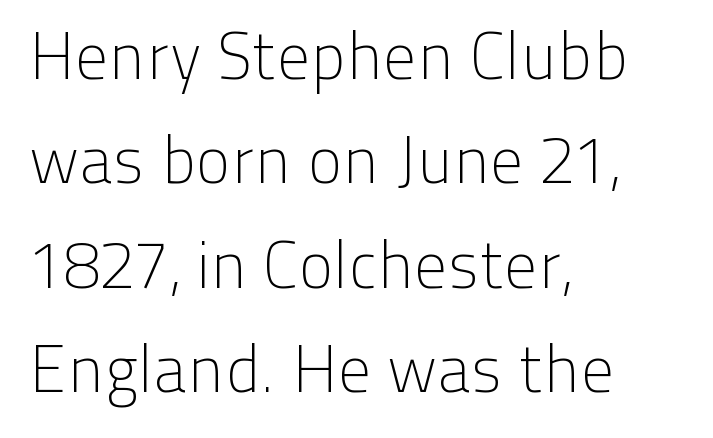
Tracking here is standard; glyphs follow each other at the usual distance. The vertical gap from one line to the next is medium. Descenders hang freely into open space. The lines are quadded left. Observe the absence of serifs on each vertical stroke in this sample. Spacing verdict: proportional, widths tailored to each character.
